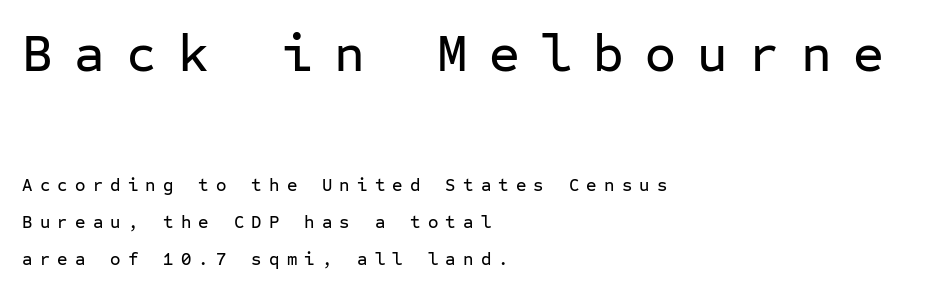
{"serif": "no", "italic": "no", "width": "normal", "stroke_contrast": "low", "x_height": "medium", "monospaced": "yes", "underline": "no", "align": "left", "line_spacing": "loose", "line_spacing_ratio": 2.06, "letter_spacing": "wide", "letter_spacing_em": 0.4, "larger_block": "first", "size_ratio": 2.94, "glyph_px": 53}
